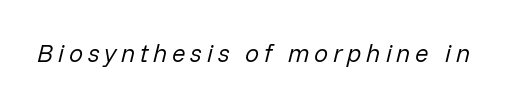
Q: Is the text bold? A: No.
Q: Is the text italic (slanted)? A: Yes, it leans right by about 14 degrees.
Q: Is the text underlined? A: No.
